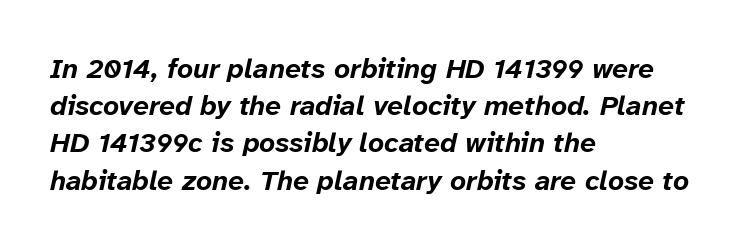
{"italic": "yes", "lean": "right", "slant_degrees": 12, "bold": "yes", "weight": "bold", "width": "normal", "stroke_contrast": "low", "x_height": "medium", "monospaced": "no", "underline": "no", "align": "left", "line_spacing": "normal", "line_spacing_ratio": 1.33, "letter_spacing": "normal", "letter_spacing_em": 0.0, "glyph_px": 28}
